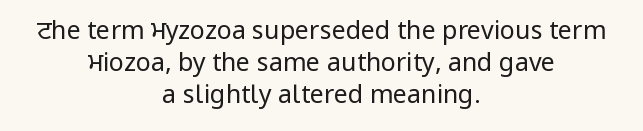
{"italic": "no", "bold": "no", "underline": "no", "align": "center", "line_spacing": "normal", "line_spacing_ratio": 1.29, "letter_spacing": "normal", "letter_spacing_em": 0.0, "glyph_px": 25}
